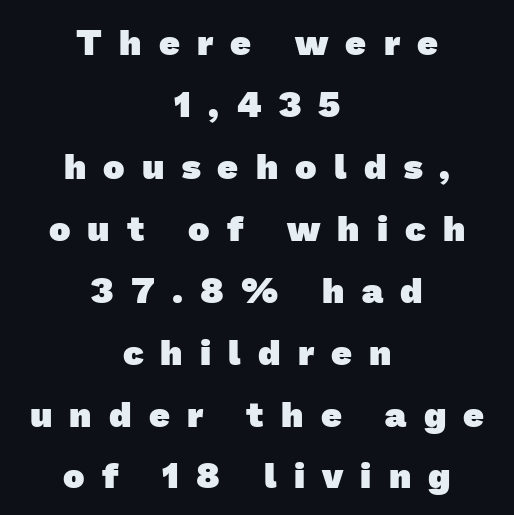
The image shows 36 px heavy sans-serif type; set centered, line spacing 1.72x, unusually wide letter spacing (+0.48 em), not underlined; low stroke contrast and a medium x-height.
